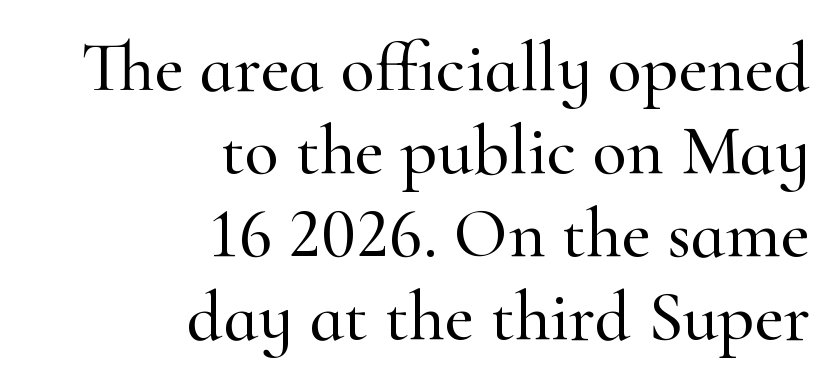
The image shows 71 px serif type, upright; set right-aligned, line spacing 1.17x, normal letter spacing, not underlined; high stroke contrast and a small x-height.
